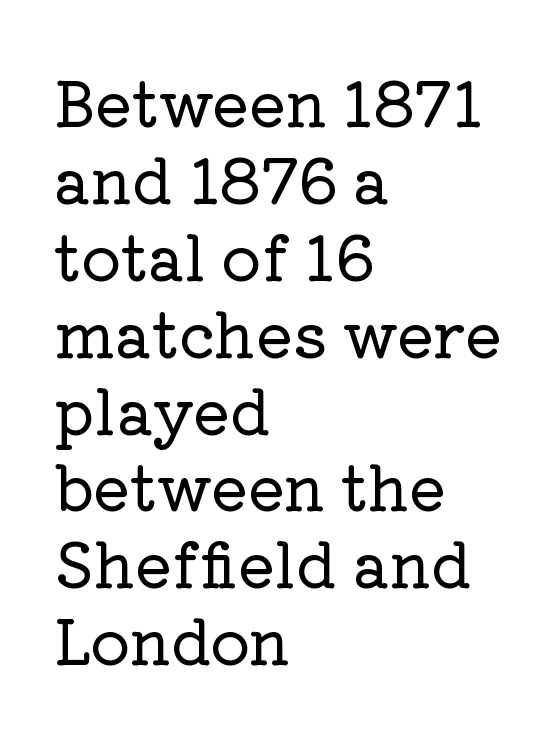
Classification — serif. Is the block centered? No — it sits flush against the left margin. Varying glyph widths throughout — classic text-font behaviour. The letterforms sit shoulder to shoulder at normal distance.
